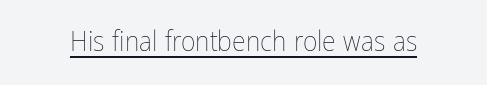
Stems and bowls with no extra thickness — not bold. The lettering stays uniformly vertical, giving the passage a roman look. Honestly, the underline is the first thing you notice here. These lines are rendered in a variable-pitch font.
